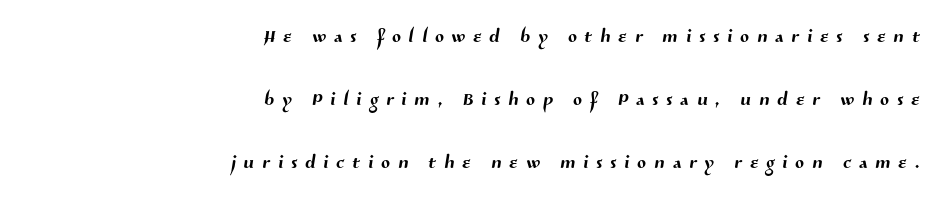
{"underline": "no", "align": "right", "line_spacing": "loose", "line_spacing_ratio": 2.42, "letter_spacing": "wide", "letter_spacing_em": 0.31, "glyph_px": 26}
